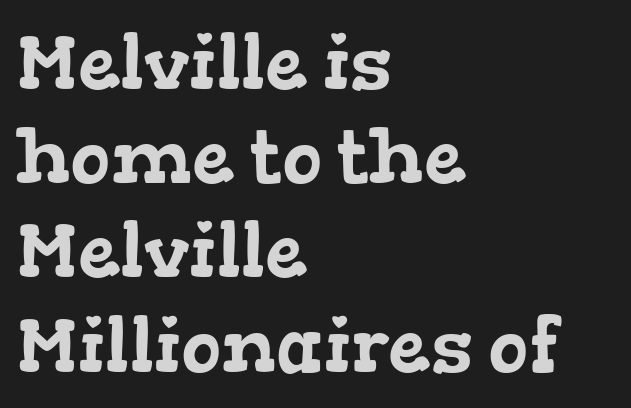
Q: Is the typeface a serif or a sans-serif typeface? A: Serif.
Q: Is the text underlined? A: No.
Q: How is the paragraph aligned? A: Left-aligned.
Q: Is the spacing between letters normal or unusually wide? A: Normal.
Q: Width (condensed, normal, or wide)? A: Wide.
Q: Stroke contrast? A: Low.
Q: x-height? A: Medium.
Q: Monospaced? A: No.
